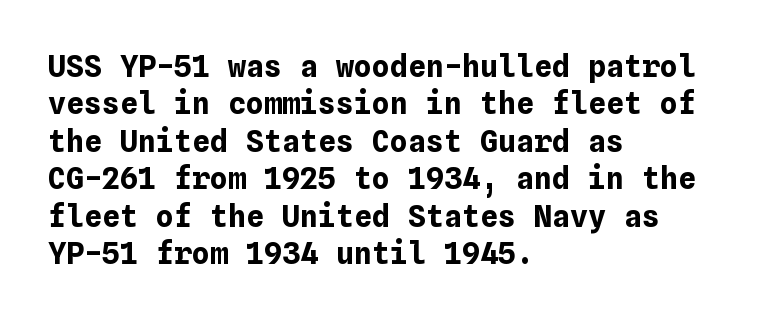
Letters rest on an invisible, unmarked baseline. Compared with an ordinary text face, these strokes are far heavier — a full bold. Typeset ragged right — the left edge is the straight one. Does the leading feel generous? No, just average. Letter spacing: default.
